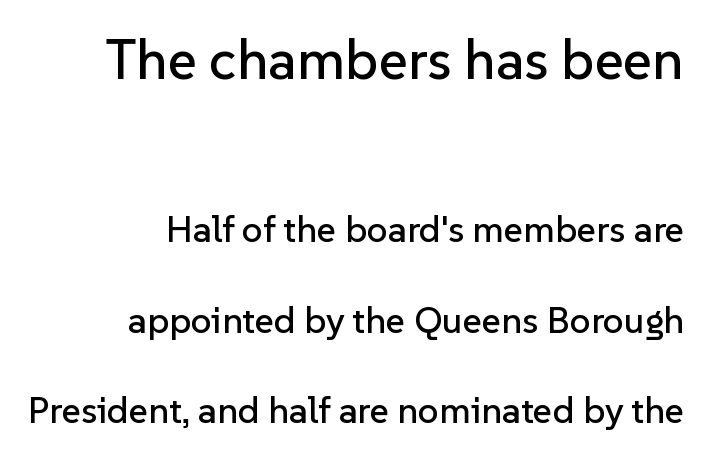
{"serif": "no", "italic": "no", "width": "normal", "stroke_contrast": "low", "x_height": "medium", "monospaced": "no", "underline": "no", "align": "right", "line_spacing": "loose", "line_spacing_ratio": 2.44, "letter_spacing": "normal", "letter_spacing_em": 0.0, "larger_block": "first", "size_ratio": 1.51, "glyph_px": 56}
